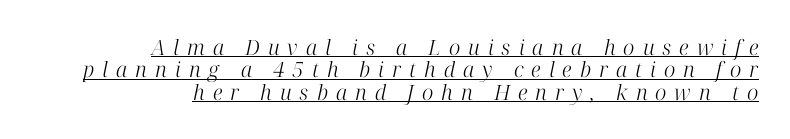
{"italic": "yes", "lean": "right", "slant_degrees": 12, "bold": "no", "underline": "yes", "align": "right", "line_spacing": "tight", "line_spacing_ratio": 1.06, "letter_spacing": "wide", "letter_spacing_em": 0.38, "glyph_px": 21}
